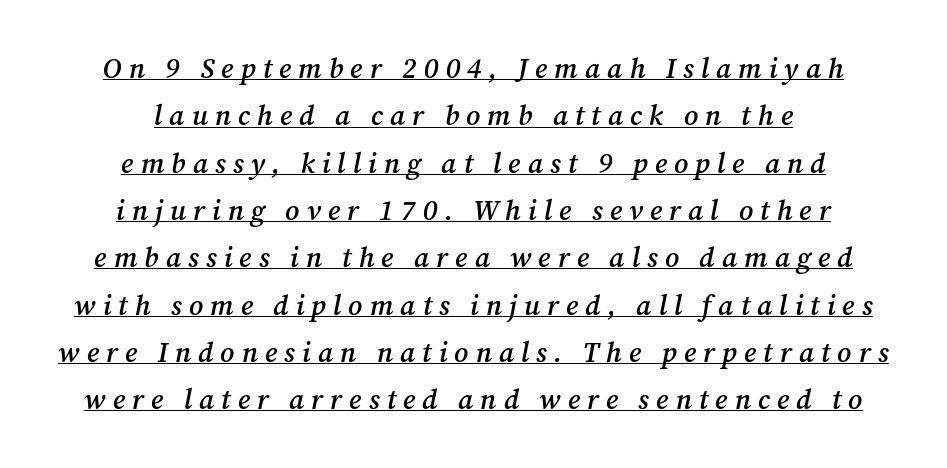
Q: Is the text bold? A: Semi-bold.
Q: Is the text italic (slanted)? A: Yes, it leans right by about 12 degrees.
Q: Is the typeface a serif or a sans-serif typeface? A: Serif.
Q: Is the text underlined? A: Yes.
Q: How is the paragraph aligned? A: Centered.
Q: Is the spacing between letters normal or unusually wide? A: Unusually wide.
Q: Is the spacing between lines tight, normal or loose? A: Normal.
Q: Width (condensed, normal, or wide)? A: Normal.
Q: Stroke contrast? A: Medium.
Q: x-height? A: Medium.
Q: Monospaced? A: No.
